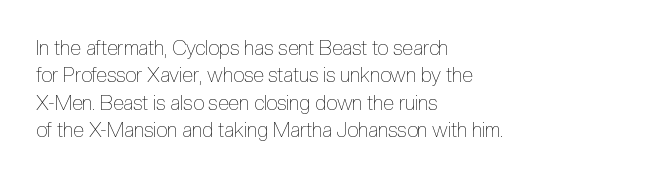
Caption: standard tracking, unaltered. Alignment: flush left. Line spacing here is normal. Weight: not bold — regular or lighter.
